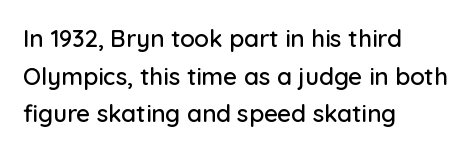
{"italic": "no", "underline": "no", "align": "left", "line_spacing": "normal", "line_spacing_ratio": 1.57, "letter_spacing": "normal", "letter_spacing_em": 0.0, "glyph_px": 24}
